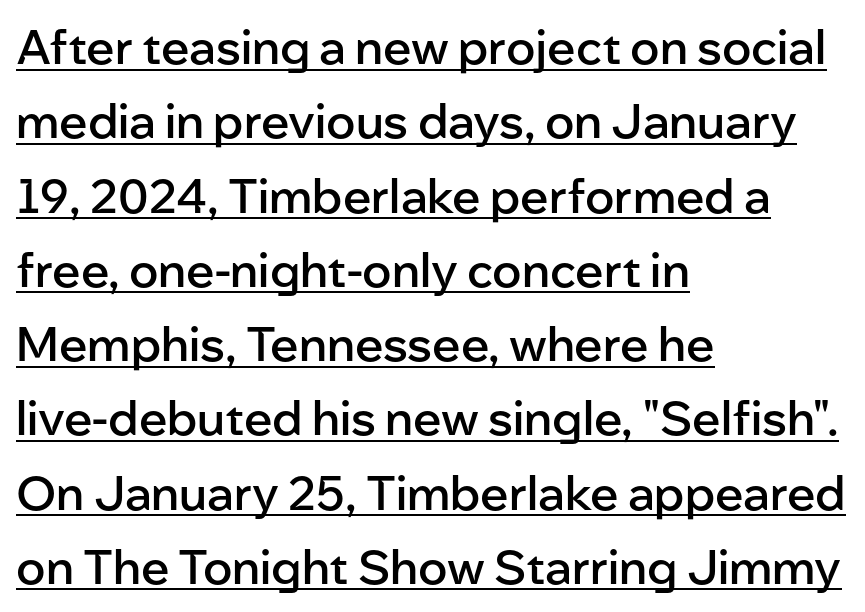
Q: Is the text bold? A: Semi-bold.
Q: Is the text italic (slanted)? A: No, it is upright.
Q: Is the typeface a serif or a sans-serif typeface? A: Sans-serif.
Q: Is the text underlined? A: Yes.
Q: How is the paragraph aligned? A: Left-aligned.
Q: Is the spacing between letters normal or unusually wide? A: Normal.
Q: Is the spacing between lines tight, normal or loose? A: Normal.
Q: Width (condensed, normal, or wide)? A: Normal.
Q: Stroke contrast? A: Low.
Q: x-height? A: Medium.
Q: Monospaced? A: No.
